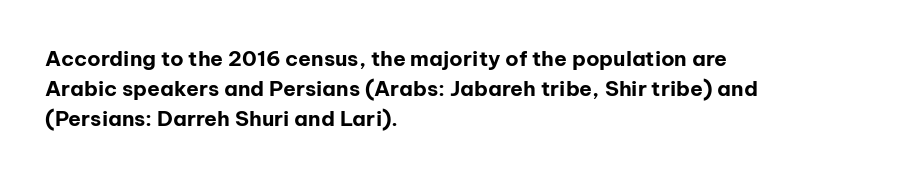
Q: Is the text bold? A: Yes.
Q: Is the text italic (slanted)? A: No, it is upright.
Q: Is the text underlined? A: No.
Q: How is the paragraph aligned? A: Left-aligned.
Q: Is the spacing between letters normal or unusually wide? A: Normal.
Q: Is the spacing between lines tight, normal or loose? A: Normal.
